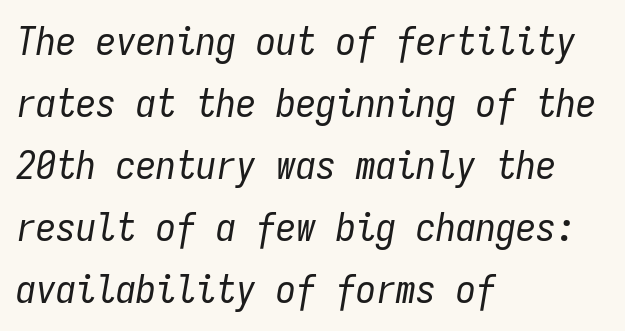
{"italic": "yes", "lean": "right", "slant_degrees": 9, "bold": "no", "weight": "regular", "width": "condensed", "stroke_contrast": "low", "x_height": "medium", "monospaced": "yes", "underline": "no", "align": "left", "line_spacing": "normal", "line_spacing_ratio": 1.55, "letter_spacing": "normal", "letter_spacing_em": 0.0, "glyph_px": 40}
